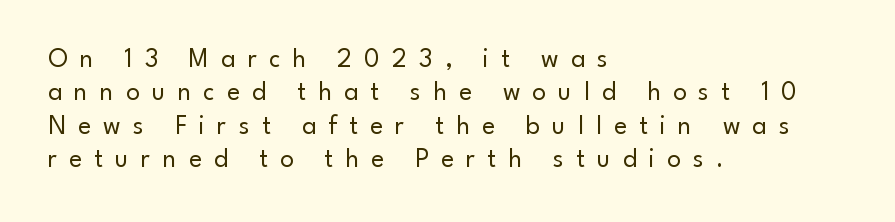
{"italic": "no", "bold": "no", "underline": "no", "align": "left", "line_spacing_ratio": 1.24, "letter_spacing": "wide", "letter_spacing_em": 0.45, "glyph_px": 27}
